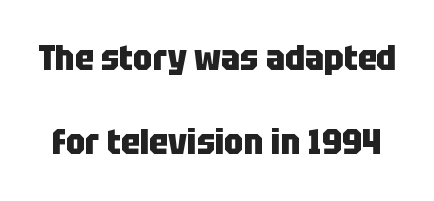
{"serif": "no", "italic": "no", "bold": "yes", "weight": "heavy", "width": "condensed", "stroke_contrast": "low", "x_height": "large", "monospaced": "no", "underline": "no", "line_spacing": "loose", "line_spacing_ratio": 2.41, "letter_spacing": "normal", "letter_spacing_em": 0.0, "glyph_px": 35}
